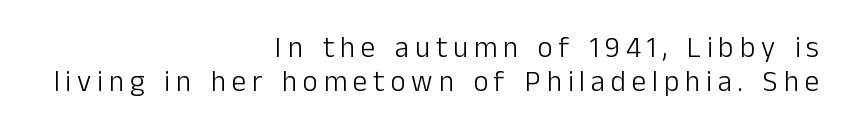
The image shows 29 px light sans-serif type, upright; set right-aligned, line spacing 1.16x, unusually wide letter spacing (+0.2 em), not underlined; low stroke contrast and a medium x-height.
